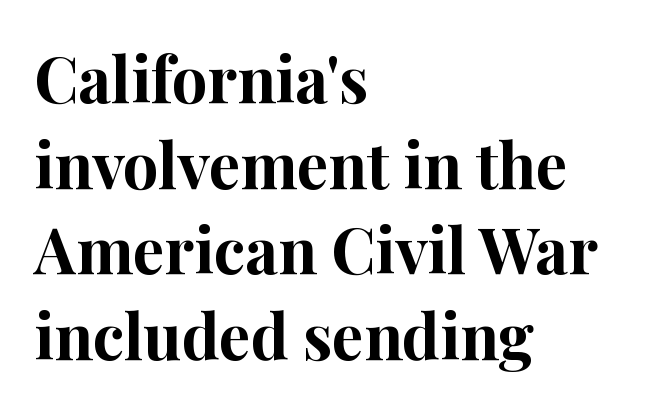
{"serif": "yes", "italic": "no", "bold": "yes", "weight": "bold", "width": "normal", "stroke_contrast": "high", "x_height": "medium", "monospaced": "no", "underline": "no", "align": "left", "line_spacing": "normal", "line_spacing_ratio": 1.36, "letter_spacing": "normal", "letter_spacing_em": 0.0, "glyph_px": 63}
